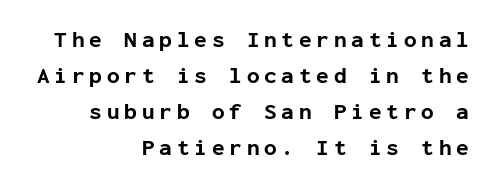
Decoration check: the copy has no underline. Ascenders rise straight up at ninety degrees. Each new line begins a customary step beneath the previous one. A flush-right, rag-left setting is used for this passage.
